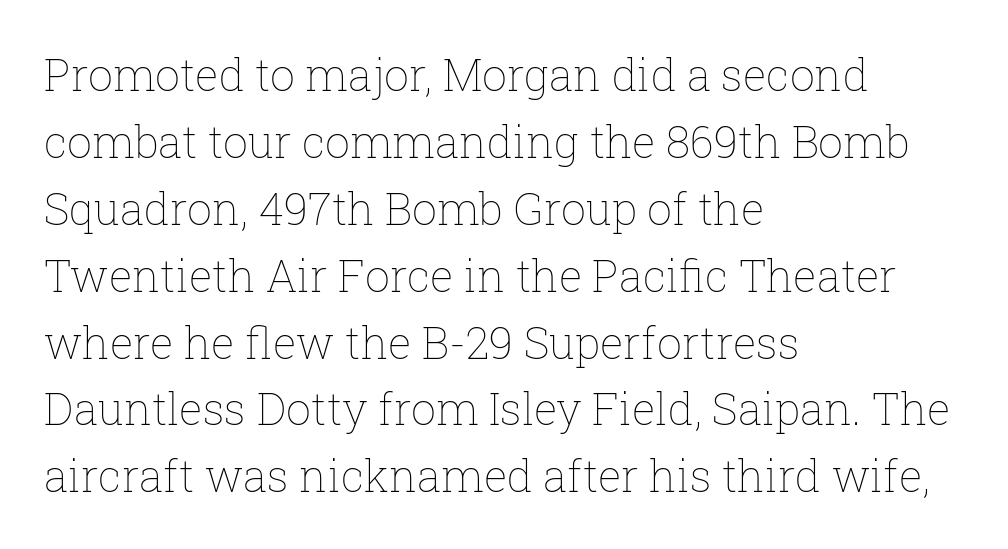
Q: Is the text bold? A: No.
Q: Is the text italic (slanted)? A: No, it is upright.
Q: Is the text underlined? A: No.
Q: How is the paragraph aligned? A: Left-aligned.
Q: Is the spacing between letters normal or unusually wide? A: Normal.
Q: Is the spacing between lines tight, normal or loose? A: Normal.
Q: Width (condensed, normal, or wide)? A: Normal.
Q: Stroke contrast? A: Low.
Q: x-height? A: Medium.
Q: Monospaced? A: No.
